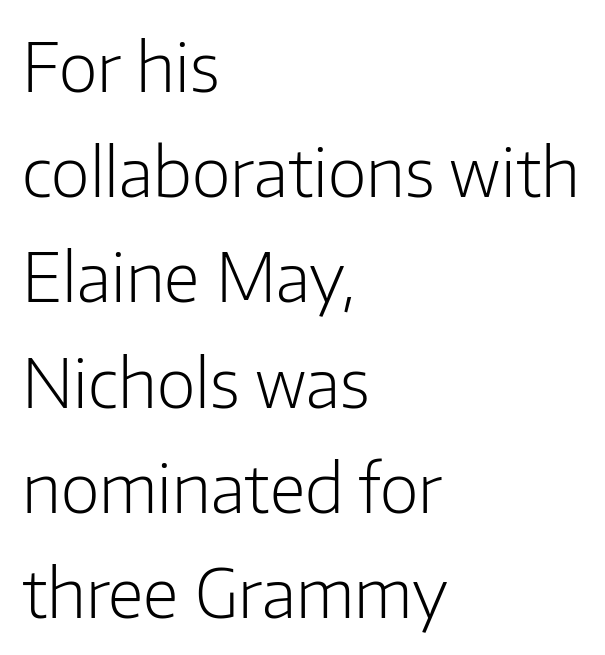
The image shows 67 px light sans-serif type, upright; set left-aligned, normal line spacing (1.57x), normal letter spacing, not underlined; low stroke contrast and a medium x-height.
